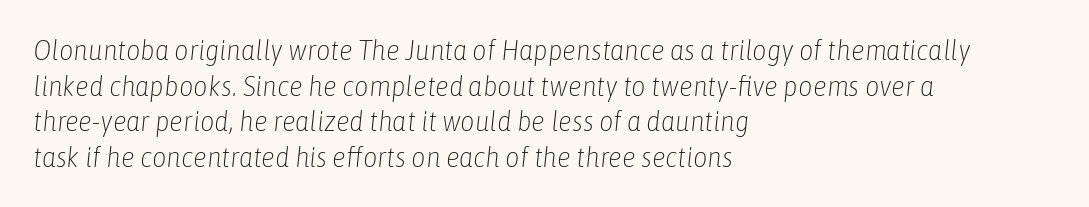
{"italic": "yes", "lean": "right", "slant_degrees": 6, "bold": "no", "weight": "light", "width": "condensed", "stroke_contrast": "low", "x_height": "medium", "monospaced": "no", "underline": "no", "align": "left", "line_spacing": "normal", "line_spacing_ratio": 1.27, "letter_spacing": "normal", "letter_spacing_em": 0.0, "glyph_px": 28}
